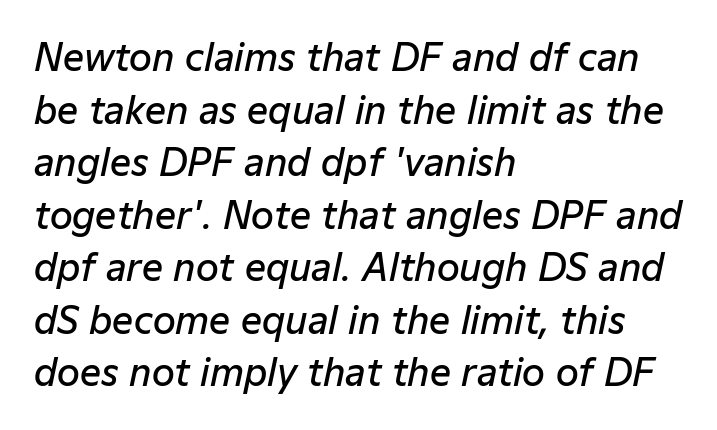
The image shows 37 px semibold type, italic (leaning right); set left-aligned, normal line spacing (1.42x), normal letter spacing, not underlined; low stroke contrast and a medium x-height.
